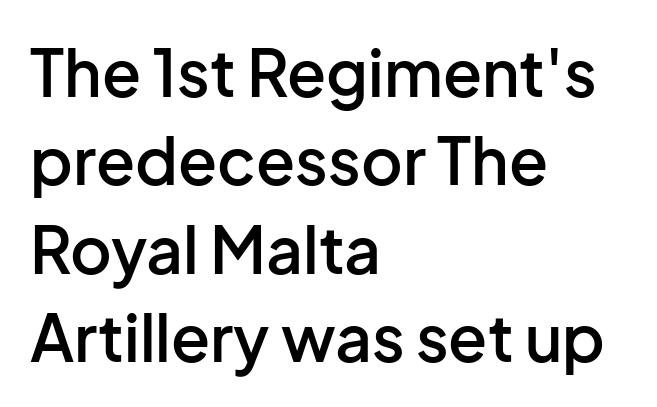
Q: Is the text bold? A: Semi-bold.
Q: Is the text italic (slanted)? A: No, it is upright.
Q: Is the typeface a serif or a sans-serif typeface? A: Sans-serif.
Q: Is the text underlined? A: No.
Q: How is the paragraph aligned? A: Left-aligned.
Q: Is the spacing between letters normal or unusually wide? A: Normal.
Q: Is the spacing between lines tight, normal or loose? A: Normal.
Q: Width (condensed, normal, or wide)? A: Normal.
Q: Stroke contrast? A: Low.
Q: x-height? A: Medium.
Q: Monospaced? A: No.
